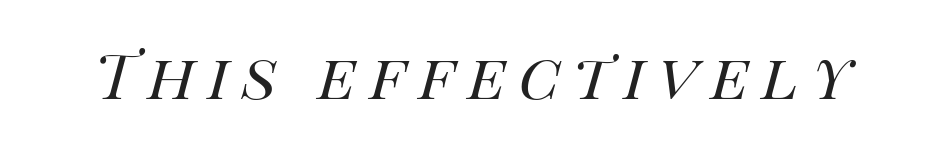
{"italic": "yes", "lean": "right", "slant_degrees": 14, "bold": "no", "weight": "regular", "width": "normal", "stroke_contrast": "high", "x_height": "large", "monospaced": "no", "underline": "no", "glyph_px": 78}
